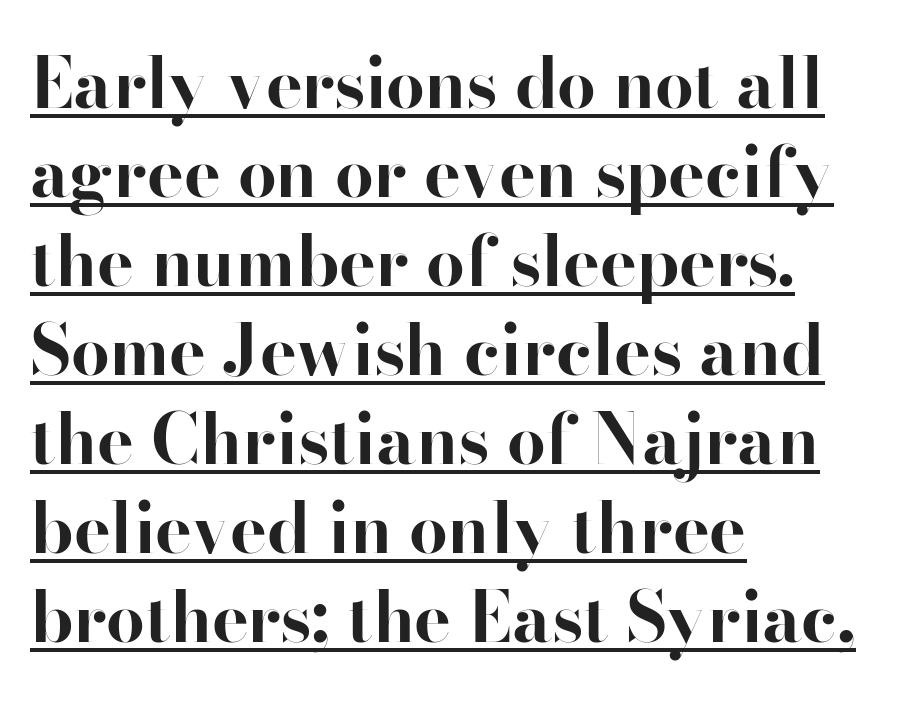
The text was rendered using a seriffed face with decorative stroke endings. These lines carry a lot of weight — the face is fully bold. The passage is arranged the way most books set body copy — flush left. This is the regular roman posture of the typeface. Here the glyphs are tracked normally, forming tight word shapes.
